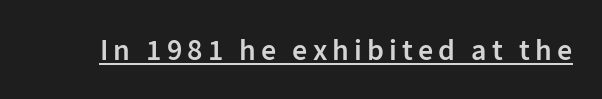
Q: Is the text bold? A: Semi-bold.
Q: Is the text italic (slanted)? A: No, it is upright.
Q: Is the typeface a serif or a sans-serif typeface? A: Sans-serif.
Q: Is the text underlined? A: Yes.
Q: Width (condensed, normal, or wide)? A: Normal.
Q: Stroke contrast? A: Low.
Q: x-height? A: Medium.
Q: Monospaced? A: No.
